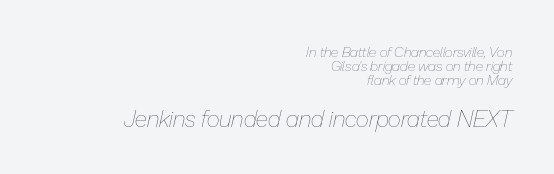
Quick note: italic. Size contrast runs from small at the top to large at the bottom. These lines huddle together more closely than default settings would place them. The rendering anchors every line to the right-hand side. Bare-footed words on every line.
